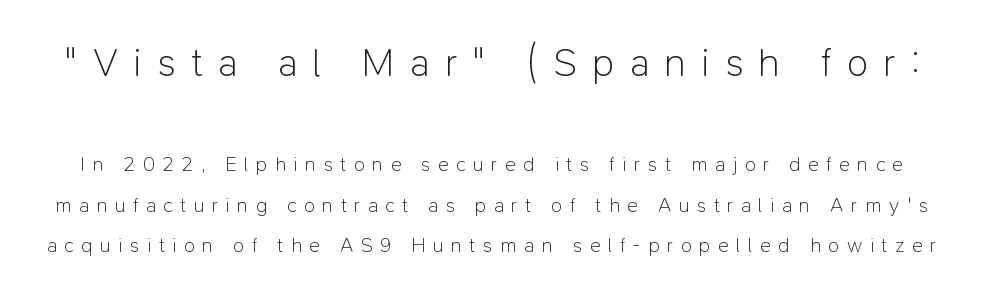
Q: Is the text bold? A: No.
Q: Is the text italic (slanted)? A: No, it is upright.
Q: Is the typeface a serif or a sans-serif typeface? A: Sans-serif.
Q: Is the text underlined? A: No.
Q: Is the spacing between letters normal or unusually wide? A: Unusually wide.
Q: Is the spacing between lines tight, normal or loose? A: Loose.
Q: Which block of text is set in a larger size, the first (top) or the second (bottom)? A: The first (top) one.
Q: Width (condensed, normal, or wide)? A: Normal.
Q: Stroke contrast? A: Low.
Q: x-height? A: Medium.
Q: Monospaced? A: No.
